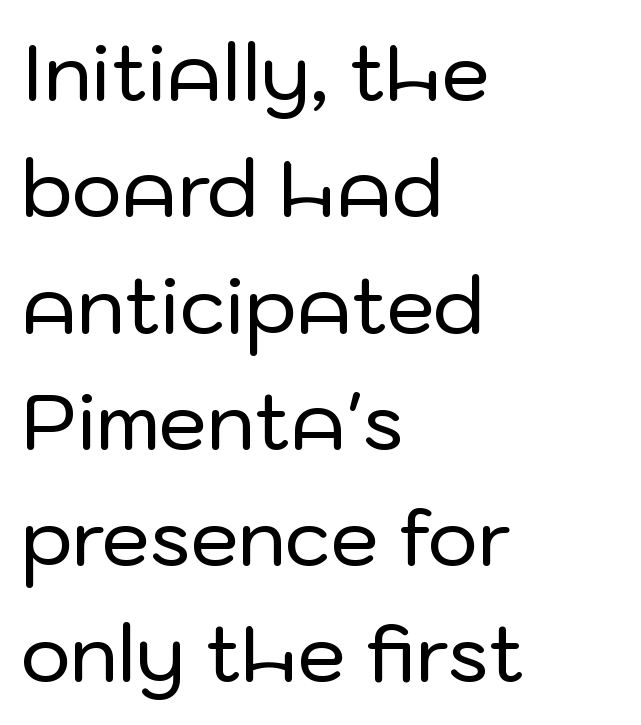
The image shows 77 px sans-serif type, upright; set left-aligned, normal line spacing (1.51x), normal letter spacing, not underlined; low stroke contrast and a medium x-height.
